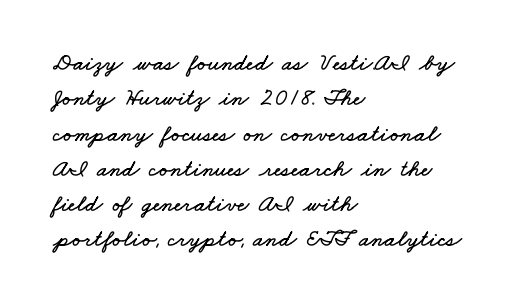
The image shows 24 px text type; set left-aligned, normal line spacing (1.47x), normal letter spacing, not underlined.
